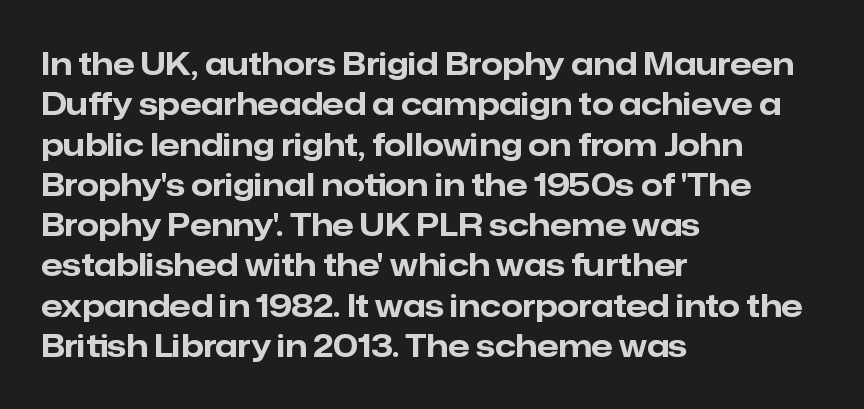
Stroke thickness is high; the sample reads as a true bold. Here the designer chose a conventional face with non-uniform glyph widths. Each line starts at the same left margin while the right side varies. The typeface chosen for these lines omits serifs. Normally led — the rows are evenly, conventionally spaced. Ascenders rise straight up at ninety degrees.
